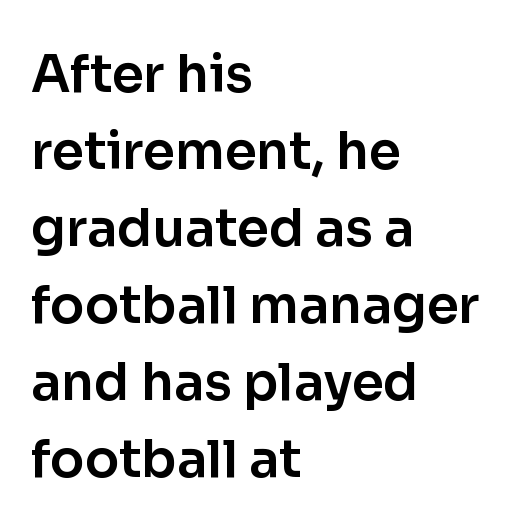
Q: Is the text italic (slanted)? A: No, it is upright.
Q: Is the typeface a serif or a sans-serif typeface? A: Sans-serif.
Q: Is the text underlined? A: No.
Q: How is the paragraph aligned? A: Left-aligned.
Q: Is the spacing between letters normal or unusually wide? A: Normal.
Q: Is the spacing between lines tight, normal or loose? A: Normal.
Q: Width (condensed, normal, or wide)? A: Normal.
Q: Stroke contrast? A: Low.
Q: x-height? A: Medium.
Q: Monospaced? A: No.
